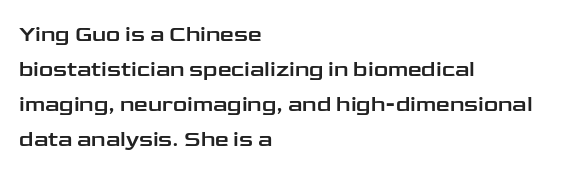
Q: Is the text italic (slanted)? A: No, it is upright.
Q: Is the text underlined? A: No.
Q: How is the paragraph aligned? A: Left-aligned.
Q: Is the spacing between letters normal or unusually wide? A: Normal.
Q: Is the spacing between lines tight, normal or loose? A: Normal.
